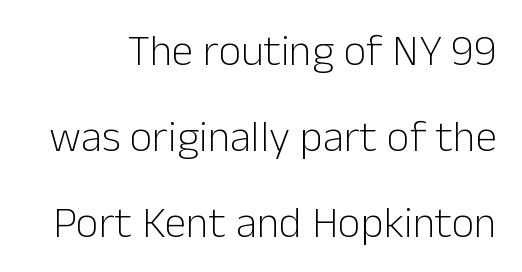
Q: Is the text bold? A: No.
Q: Is the text italic (slanted)? A: No, it is upright.
Q: Is the typeface a serif or a sans-serif typeface? A: Sans-serif.
Q: Is the text underlined? A: No.
Q: Is the spacing between letters normal or unusually wide? A: Normal.
Q: Is the spacing between lines tight, normal or loose? A: Loose.
Q: Width (condensed, normal, or wide)? A: Normal.
Q: Stroke contrast? A: Low.
Q: x-height? A: Medium.
Q: Monospaced? A: No.
